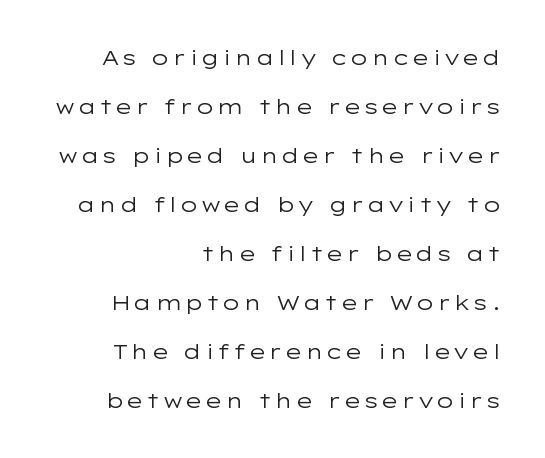
The image shows 21 px text type, upright; set right-aligned, loose line spacing (2.33x), not underlined.
